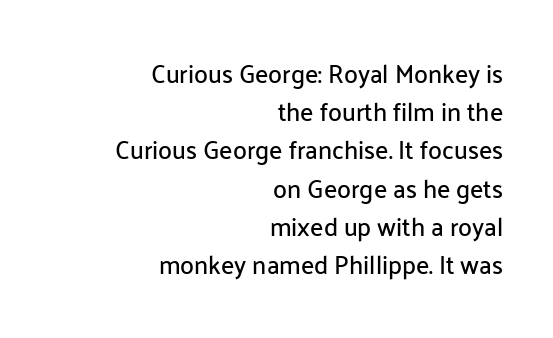
The image shows 25 px text type, upright; set right-aligned, normal line spacing (1.53x), normal letter spacing, not underlined.
